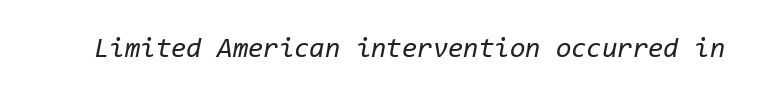
{"italic": "yes", "lean": "right", "slant_degrees": 11, "bold": "no", "weight": "regular", "width": "normal", "stroke_contrast": "low", "x_height": "medium", "monospaced": "yes", "underline": "no", "letter_spacing": "normal", "letter_spacing_em": 0.0, "glyph_px": 28}
